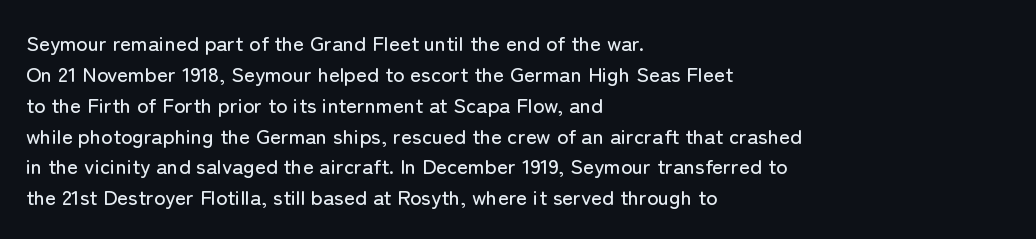
The image shows 21 px text type, upright; set left-aligned, normal line spacing (1.47x), normal letter spacing, not underlined.
